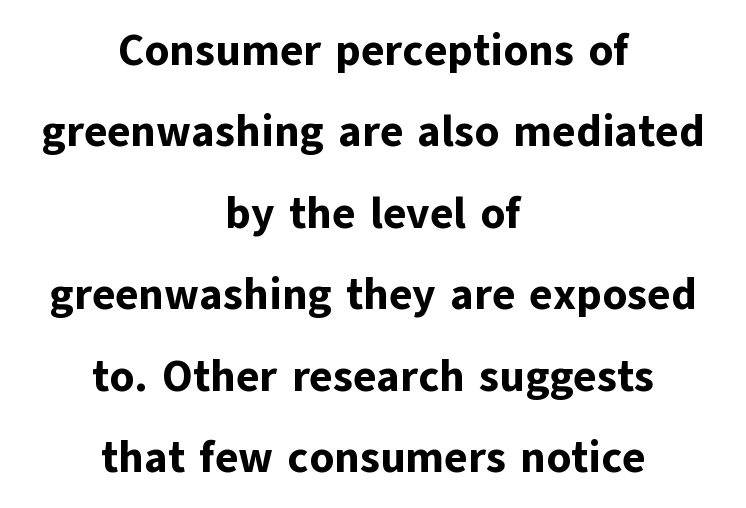
These lines were composed using upright roman letters. These lines are rendered in a variable-pitch font. Any mark beneath the type? The region is blank. Short note: letters normally spaced.
